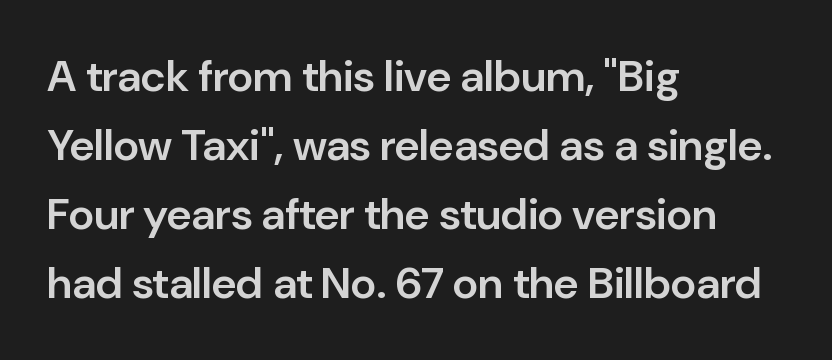
Q: Is the text bold? A: Semi-bold.
Q: Is the text italic (slanted)? A: No, it is upright.
Q: Is the typeface a serif or a sans-serif typeface? A: Sans-serif.
Q: Is the text underlined? A: No.
Q: How is the paragraph aligned? A: Left-aligned.
Q: Is the spacing between letters normal or unusually wide? A: Normal.
Q: Is the spacing between lines tight, normal or loose? A: Normal.
Q: Width (condensed, normal, or wide)? A: Normal.
Q: Stroke contrast? A: Low.
Q: x-height? A: Medium.
Q: Monospaced? A: No.
